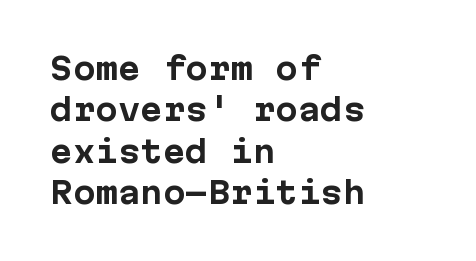
A sans-serif font was chosen for this passage. The paragraph shown leans on its left margin. Compared with typical paragraphs, the rows here are spaced about the same. Does the weight exceed regular? Yes, all the way to bold.
